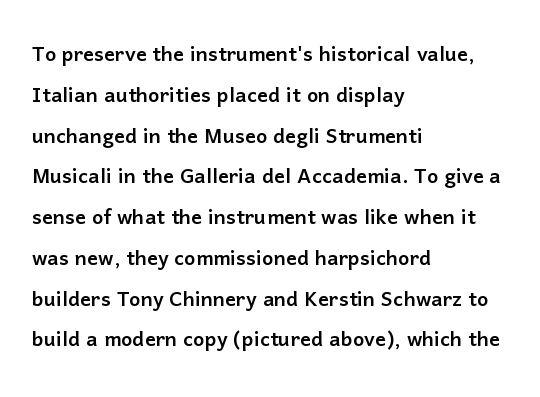
The typography opts for an upright posture over an oblique one. Descenders hang freely into open space. The rag falls on the right side of this text block. No extra tracking has been applied to these lines. Does the leading feel generous? No, just average.
